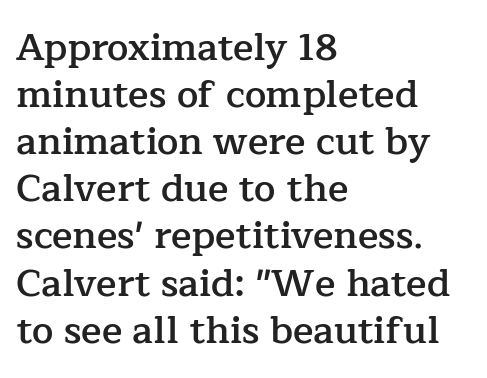
Compared with a centered layout, this one pins lines to the left instead. Rule under the text: the space is simply empty. The letters advance in unequal steps, a hallmark of proportional type. Between one letter and the next there's only the usual sliver of space. The characters display serif detailing at their extremities.
